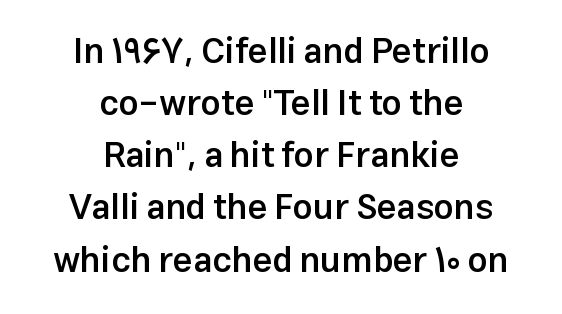
{"serif": "no", "italic": "no", "bold": "semi", "weight": "semibold", "width": "normal", "stroke_contrast": "low", "x_height": "medium", "monospaced": "no", "underline": "no", "align": "center", "line_spacing": "normal", "line_spacing_ratio": 1.49, "letter_spacing": "normal", "letter_spacing_em": 0.0, "glyph_px": 35}
